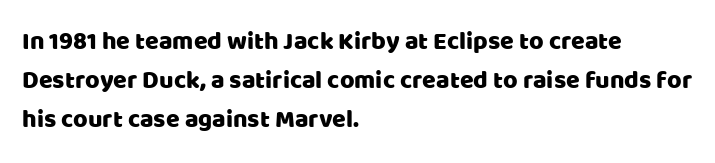
The image shows 25 px text type, upright; set left-aligned, normal line spacing (1.56x), normal letter spacing, not underlined.
